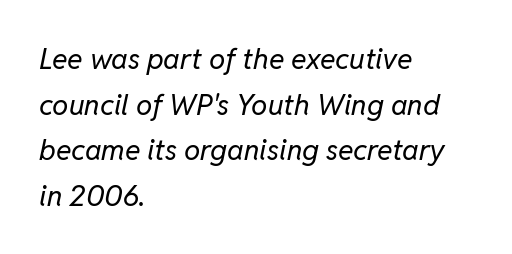
The passage shown is typed in a proportional face where columns would drift. The glyphs are unaccompanied by any horizontal stroke below them. This sample uses plain, unmodified letter spacing. Teacher's note: observe the even left margin — that is flush-left alignment. Weight: in the light-to-regular range. Rows of type keep a routine distance in the vertical direction.
